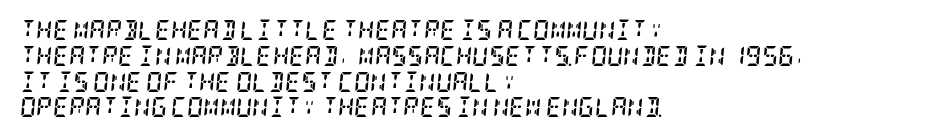
The image shows 20 px bold type, italic (leaning right); set left-aligned, normal line spacing (1.29x), normal letter spacing, not underlined.
